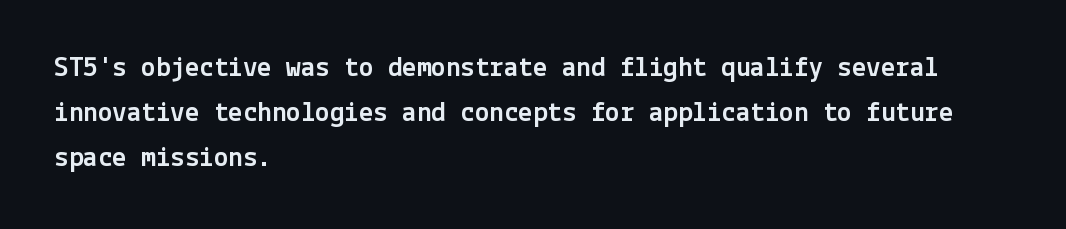
{"serif": "no", "italic": "no", "width": "normal", "x_height": "medium", "underline": "no", "align": "left", "line_spacing": "normal", "line_spacing_ratio": 1.56, "letter_spacing": "normal", "letter_spacing_em": 0.0, "glyph_px": 29}
